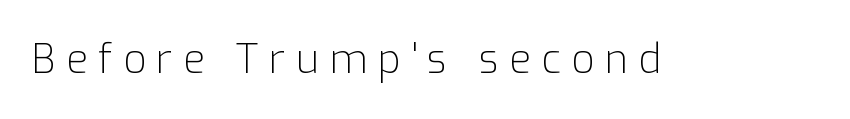
{"serif": "no", "italic": "no", "bold": "no", "weight": "light", "width": "normal", "stroke_contrast": "low", "x_height": "medium", "monospaced": "no", "underline": "no", "letter_spacing": "wide", "letter_spacing_em": 0.26, "glyph_px": 40}
